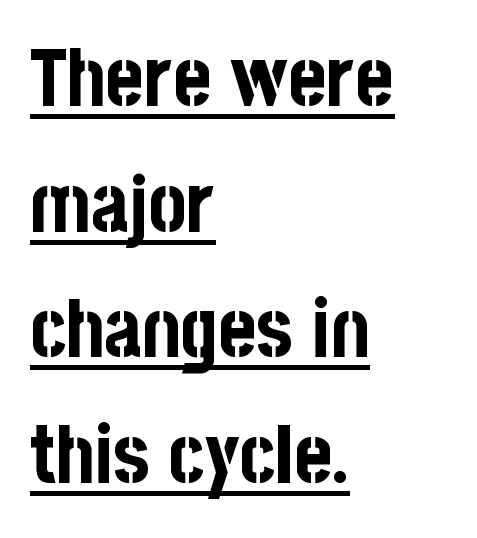
The image shows 80 px bold, condensed sans-serif type, upright; set left-aligned, normal line spacing (1.57x), normal letter spacing, underlined; low stroke contrast and a large x-height.
